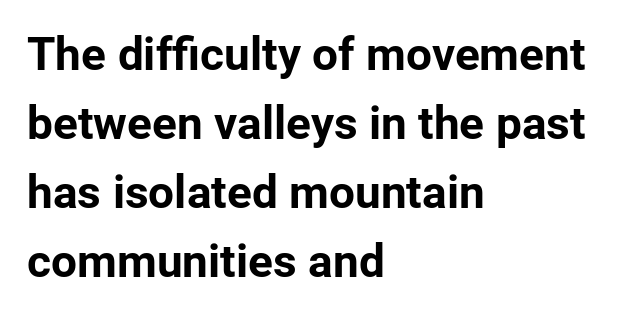
Q: Is the text bold? A: Yes.
Q: Is the text italic (slanted)? A: No, it is upright.
Q: Is the typeface a serif or a sans-serif typeface? A: Sans-serif.
Q: Is the text underlined? A: No.
Q: How is the paragraph aligned? A: Left-aligned.
Q: Is the spacing between letters normal or unusually wide? A: Normal.
Q: Is the spacing between lines tight, normal or loose? A: Normal.
Q: Width (condensed, normal, or wide)? A: Normal.
Q: Stroke contrast? A: Low.
Q: x-height? A: Medium.
Q: Monospaced? A: No.
